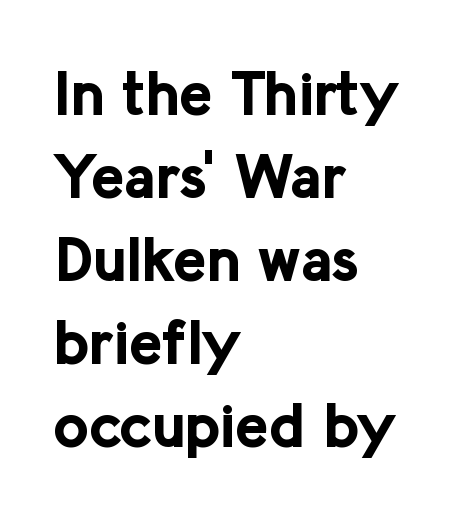
The image shows 62 px bold sans-serif type, upright; set left-aligned, normal line spacing (1.34x), normal letter spacing, not underlined; low stroke contrast and a medium x-height.
